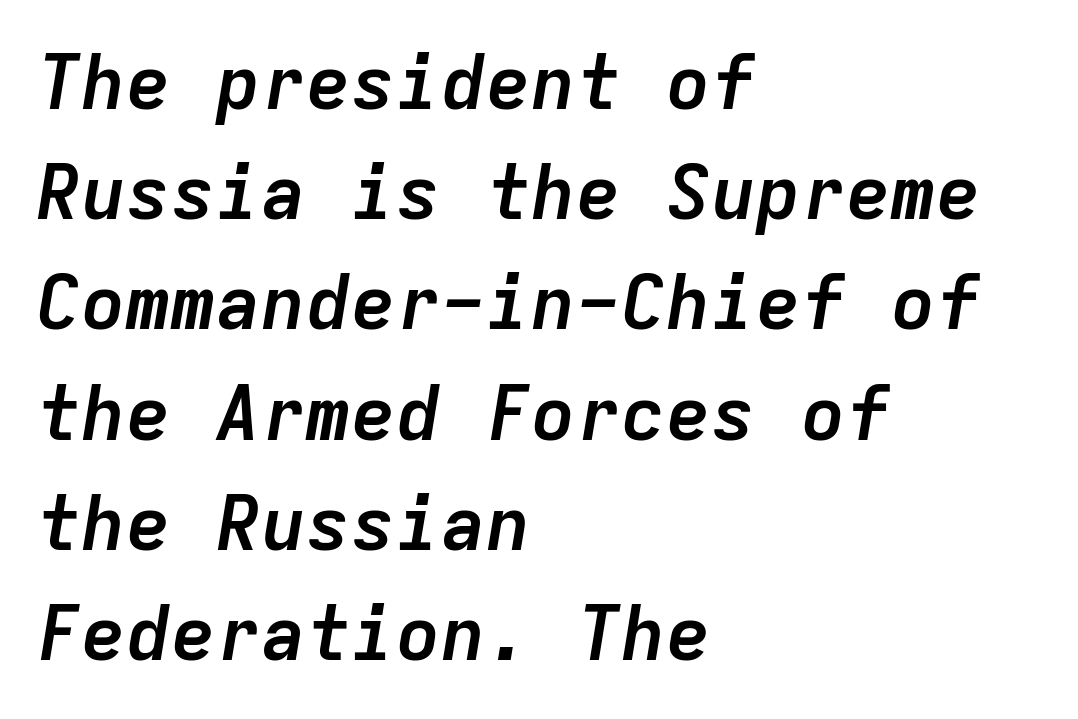
{"italic": "yes", "lean": "right", "slant_degrees": 9, "bold": "yes", "weight": "semibold", "width": "normal", "stroke_contrast": "low", "x_height": "medium", "monospaced": "yes", "underline": "no", "align": "left", "line_spacing": "normal", "line_spacing_ratio": 1.47, "letter_spacing": "normal", "letter_spacing_em": 0.0, "glyph_px": 75}
